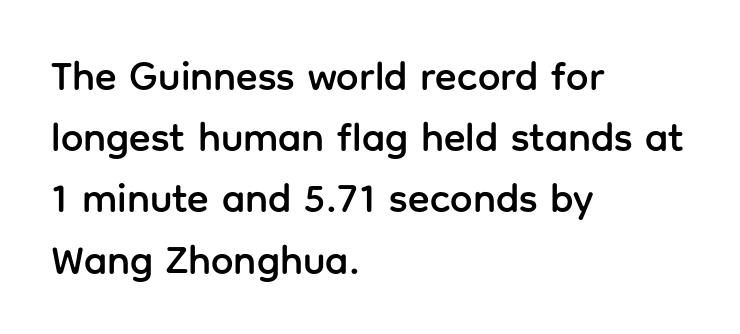
Q: Is the text italic (slanted)? A: No, it is upright.
Q: Is the typeface a serif or a sans-serif typeface? A: Sans-serif.
Q: Is the text underlined? A: No.
Q: How is the paragraph aligned? A: Left-aligned.
Q: Is the spacing between letters normal or unusually wide? A: Normal.
Q: Is the spacing between lines tight, normal or loose? A: Normal.
Q: Width (condensed, normal, or wide)? A: Normal.
Q: Stroke contrast? A: Low.
Q: x-height? A: Medium.
Q: Monospaced? A: No.
